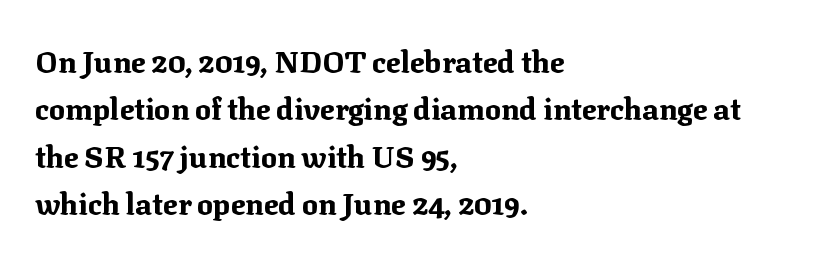
In terms of letterspacing, this is plain default setting. Is this a fixed-width face? No — the glyphs have proportional, varying widths. Every stem runs plumb, perpendicular to the baseline. Summary of weight: heavy, a full bold. Anything drawn beneath the words? Only blank space.
